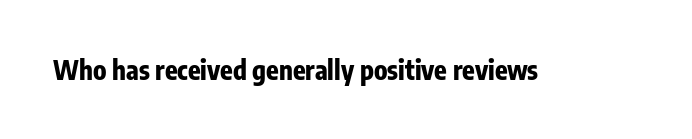
The image shows 26 px bold type, upright; set normal letter spacing, not underlined.
